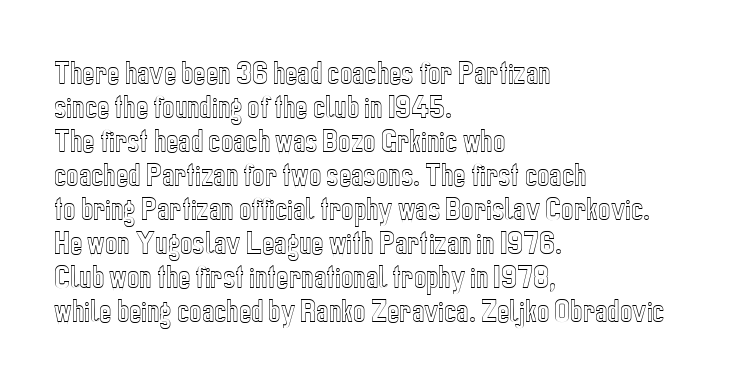
Q: Is the text italic (slanted)? A: No, it is upright.
Q: Is the text underlined? A: No.
Q: How is the paragraph aligned? A: Left-aligned.
Q: Is the spacing between letters normal or unusually wide? A: Normal.
Q: Is the spacing between lines tight, normal or loose? A: Normal.
